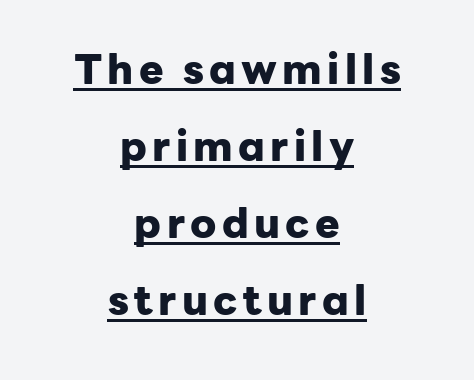
{"serif": "no", "italic": "no", "bold": "yes", "weight": "heavy", "width": "normal", "stroke_contrast": "low", "x_height": "medium", "monospaced": "no", "underline": "yes", "align": "center", "line_spacing_ratio": 1.88, "glyph_px": 41}
